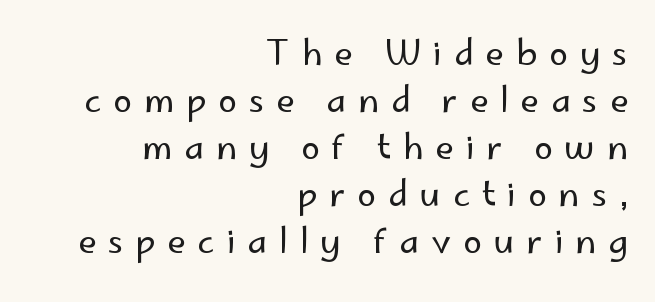
{"serif": "no", "italic": "no", "bold": "no", "weight": "regular", "width": "normal", "stroke_contrast": "low", "x_height": "small", "monospaced": "no", "underline": "no", "align": "right", "line_spacing": "normal", "line_spacing_ratio": 1.38, "letter_spacing": "wide", "letter_spacing_em": 0.35, "glyph_px": 34}
